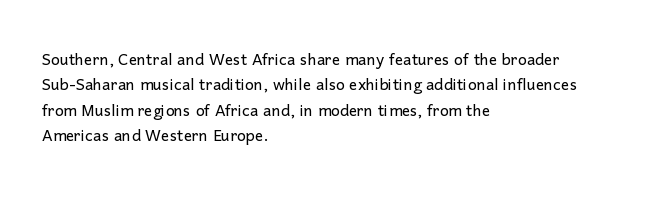
Q: Is the text bold? A: No.
Q: Is the text italic (slanted)? A: No, it is upright.
Q: Is the text underlined? A: No.
Q: How is the paragraph aligned? A: Left-aligned.
Q: Is the spacing between letters normal or unusually wide? A: Normal.
